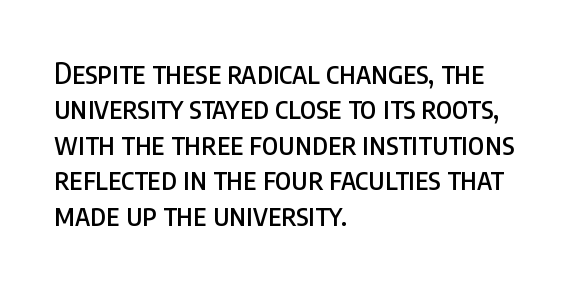
The image shows 29 px condensed sans-serif type, upright; set left-aligned, line spacing 1.22x, normal letter spacing, not underlined; low stroke contrast and a large x-height.
